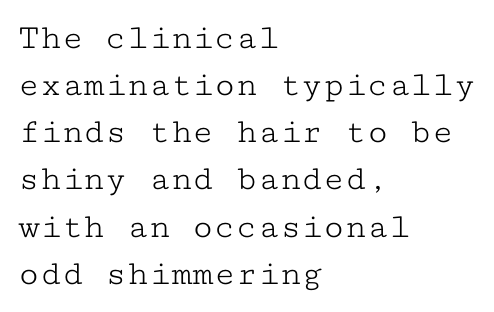
{"serif": "yes", "italic": "no", "bold": "no", "weight": "light", "width": "wide", "stroke_contrast": "low", "x_height": "medium", "monospaced": "yes", "underline": "no", "align": "left", "line_spacing": "normal", "line_spacing_ratio": 1.31, "letter_spacing": "normal", "letter_spacing_em": 0.0, "glyph_px": 36}
